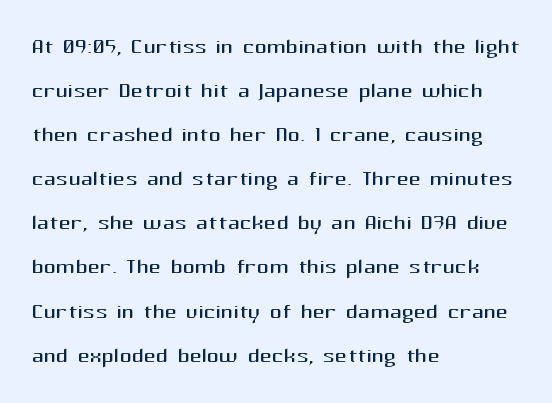
Q: Is the text bold? A: No.
Q: Is the text italic (slanted)? A: No, it is upright.
Q: Is the typeface a serif or a sans-serif typeface? A: Sans-serif.
Q: Is the text underlined? A: No.
Q: How is the paragraph aligned? A: Left-aligned.
Q: Is the spacing between letters normal or unusually wide? A: Normal.
Q: Is the spacing between lines tight, normal or loose? A: Normal.
Q: Width (condensed, normal, or wide)? A: Normal.
Q: Stroke contrast? A: Medium.
Q: x-height? A: Medium.
Q: Monospaced? A: No.
